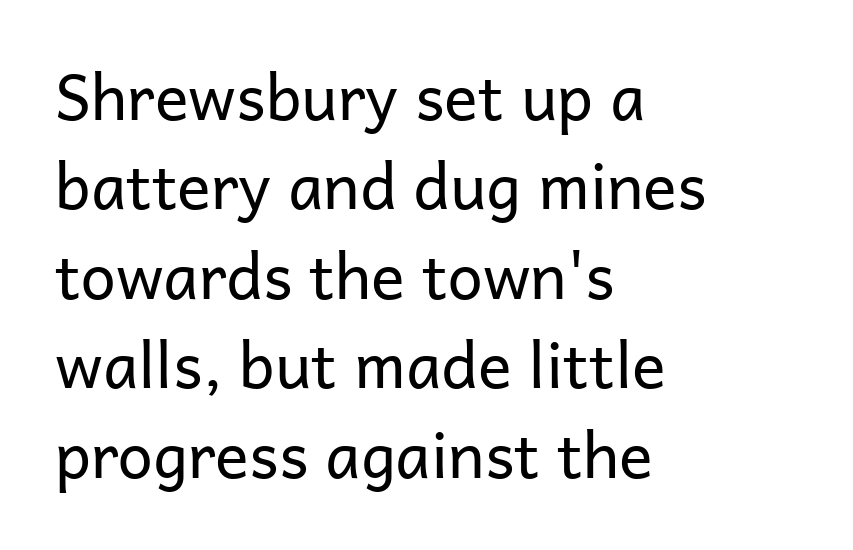
Check under the words: just untouched page. The letters carry no serifs — their stems end cleanly without finishing strokes. When letters stand straight like this, we call the style roman or upright. These lines sit exactly where default settings would place them.
